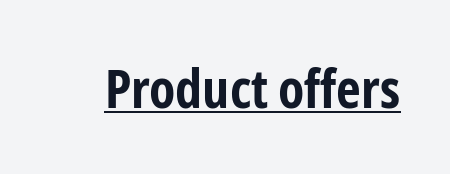
Q: Is the text bold? A: Yes.
Q: Is the text italic (slanted)? A: No, it is upright.
Q: Is the typeface a serif or a sans-serif typeface? A: Sans-serif.
Q: Is the text underlined? A: Yes.
Q: Is the spacing between letters normal or unusually wide? A: Normal.
Q: Width (condensed, normal, or wide)? A: Condensed.
Q: Stroke contrast? A: Low.
Q: x-height? A: Medium.
Q: Monospaced? A: No.
